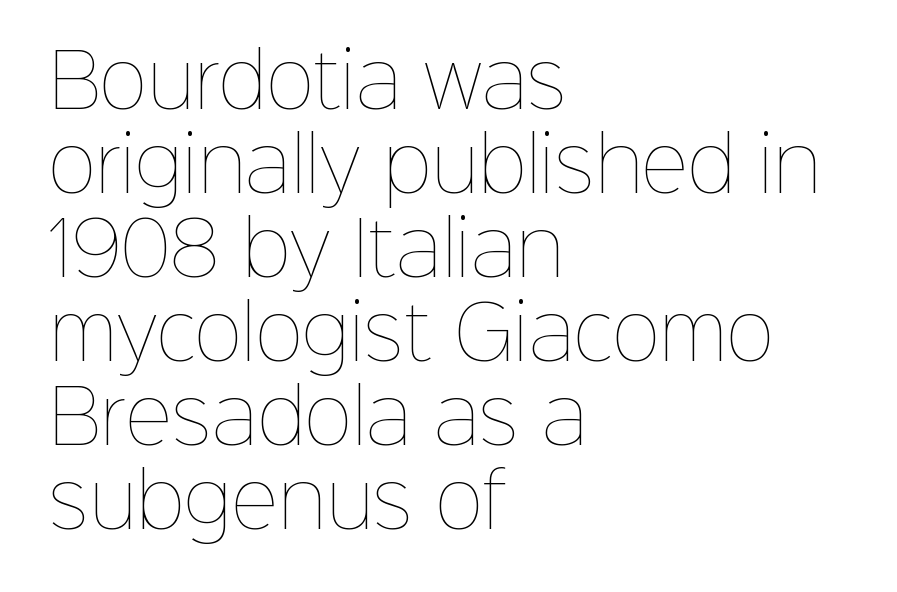
The image shows 73 px thin type, upright; set left-aligned, tight line spacing (1.15x), normal letter spacing, not underlined; low stroke contrast and a medium x-height.
